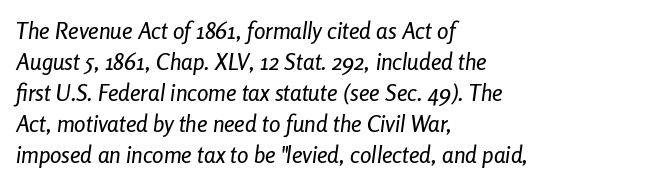
Q: Is the text italic (slanted)? A: Yes, it leans right by about 8 degrees.
Q: Is the text underlined? A: No.
Q: How is the paragraph aligned? A: Left-aligned.
Q: Is the spacing between letters normal or unusually wide? A: Normal.
Q: Is the spacing between lines tight, normal or loose? A: Normal.
